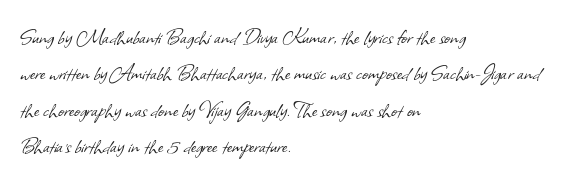
{"bold": "no", "underline": "no", "align": "left", "line_spacing": "normal", "line_spacing_ratio": 1.46, "letter_spacing": "normal", "letter_spacing_em": 0.0, "glyph_px": 25}
